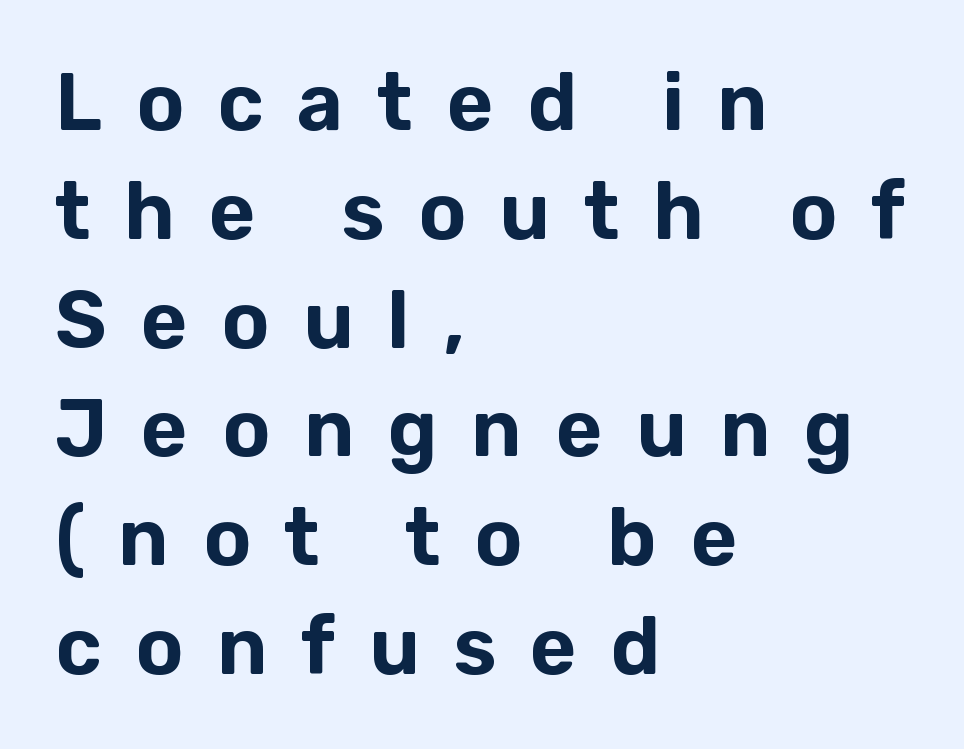
The image shows 80 px sans-serif type, upright; set left-aligned, normal line spacing (1.36x), unusually wide letter spacing (+0.42 em), not underlined; low stroke contrast and a medium x-height.
